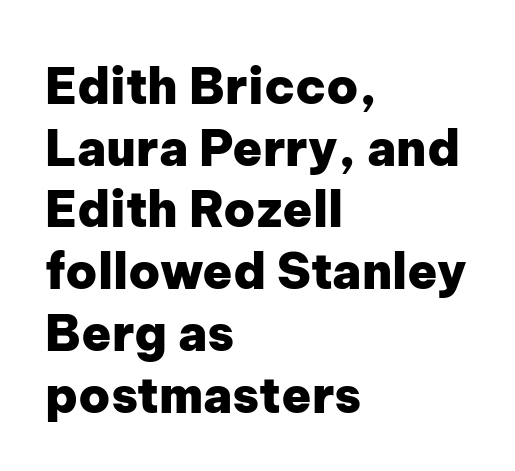
Q: Is the text bold? A: Yes.
Q: Is the text italic (slanted)? A: No, it is upright.
Q: Is the typeface a serif or a sans-serif typeface? A: Sans-serif.
Q: Is the text underlined? A: No.
Q: How is the paragraph aligned? A: Left-aligned.
Q: Is the spacing between letters normal or unusually wide? A: Normal.
Q: Is the spacing between lines tight, normal or loose? A: Normal.
Q: Width (condensed, normal, or wide)? A: Normal.
Q: Stroke contrast? A: Low.
Q: x-height? A: Medium.
Q: Monospaced? A: No.
